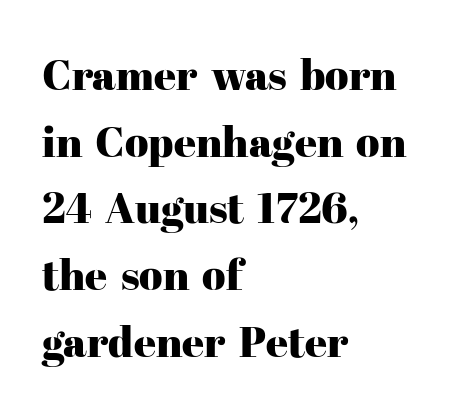
Notice how the stems are strictly vertical — no italics here. Old-style or modern, the face here clearly has serifs. A classic flush-left, rag-right setting is used for this passage. Leading matches the norm, producing a regular column.
